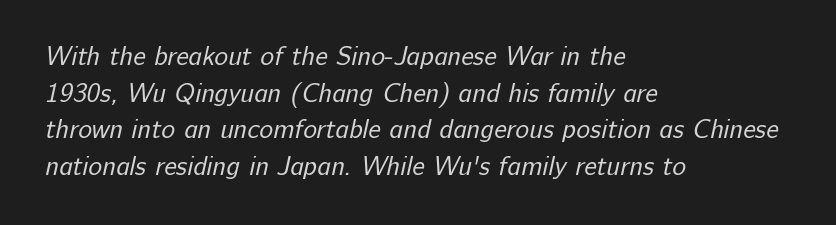
Q: Is the text bold? A: No.
Q: Is the text underlined? A: No.
Q: How is the paragraph aligned? A: Left-aligned.
Q: Is the spacing between letters normal or unusually wide? A: Normal.
Q: Is the spacing between lines tight, normal or loose? A: Normal.
